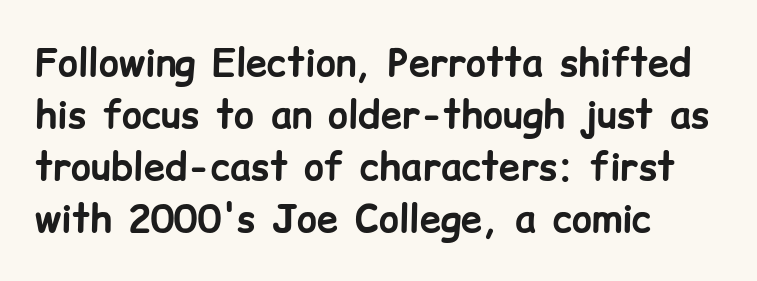
Q: Is the text bold? A: Yes.
Q: Is the text italic (slanted)? A: No, it is upright.
Q: Is the typeface a serif or a sans-serif typeface? A: Sans-serif.
Q: Is the text underlined? A: No.
Q: How is the paragraph aligned? A: Left-aligned.
Q: Is the spacing between letters normal or unusually wide? A: Normal.
Q: Is the spacing between lines tight, normal or loose? A: Normal.
Q: Width (condensed, normal, or wide)? A: Normal.
Q: Stroke contrast? A: Low.
Q: x-height? A: Medium.
Q: Monospaced? A: No.
